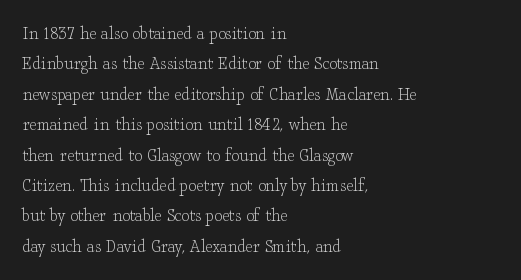
The image shows 20 px text type, upright; set left-aligned, normal line spacing (1.52x), normal letter spacing, not underlined.
